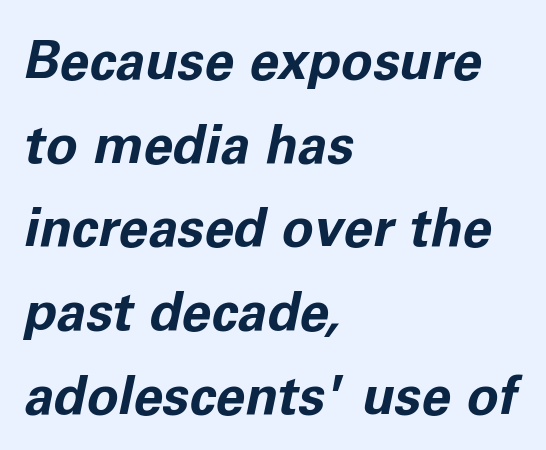
The image shows 53 px bold type, italic (leaning right); set left-aligned, normal line spacing (1.58x), normal letter spacing, not underlined; low stroke contrast and a medium x-height.
